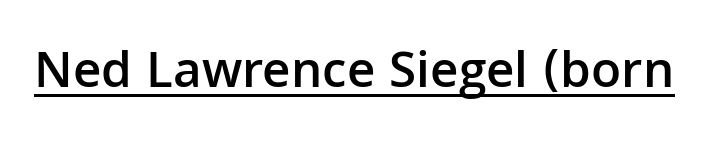
Q: Is the text bold? A: Semi-bold.
Q: Is the text italic (slanted)? A: No, it is upright.
Q: Is the typeface a serif or a sans-serif typeface? A: Sans-serif.
Q: Is the text underlined? A: Yes.
Q: Is the spacing between letters normal or unusually wide? A: Normal.
Q: Width (condensed, normal, or wide)? A: Normal.
Q: Stroke contrast? A: Low.
Q: x-height? A: Medium.
Q: Monospaced? A: No.
